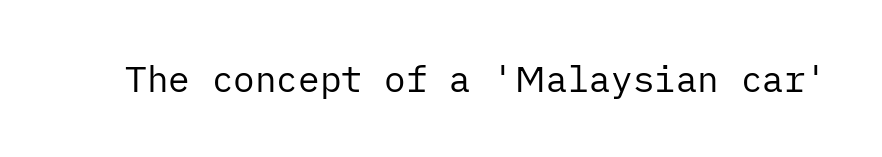
{"serif": "no", "italic": "no", "bold": "no", "weight": "regular", "width": "normal", "stroke_contrast": "low", "x_height": "medium", "underline": "no", "letter_spacing": "normal", "letter_spacing_em": 0.0, "glyph_px": 36}
